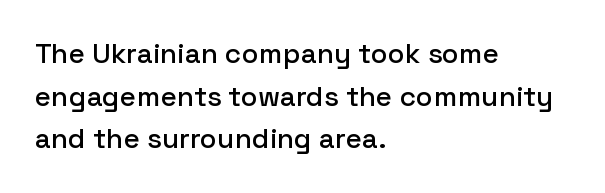
Q: Is the text italic (slanted)? A: No, it is upright.
Q: Is the typeface a serif or a sans-serif typeface? A: Sans-serif.
Q: Is the text underlined? A: No.
Q: How is the paragraph aligned? A: Left-aligned.
Q: Is the spacing between letters normal or unusually wide? A: Normal.
Q: Is the spacing between lines tight, normal or loose? A: Normal.
Q: Width (condensed, normal, or wide)? A: Normal.
Q: Stroke contrast? A: Low.
Q: x-height? A: Medium.
Q: Monospaced? A: No.
